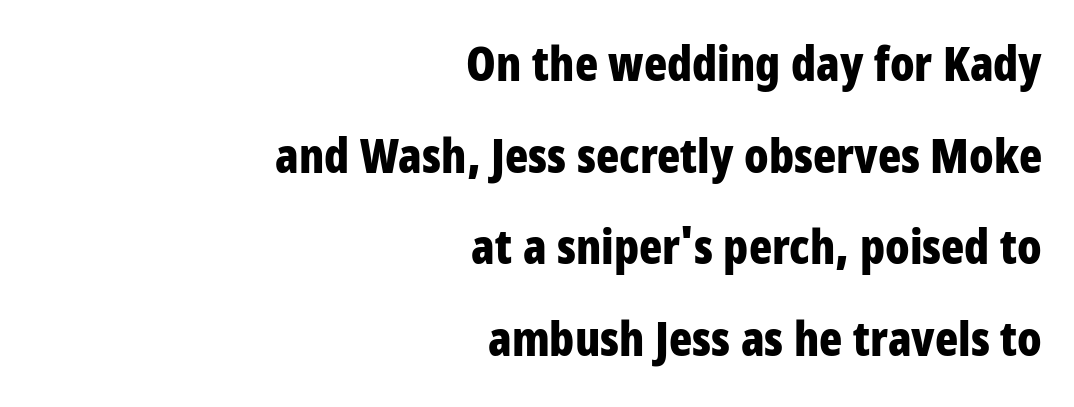
Is this a fixed-width face? No — the glyphs have proportional, varying widths. The space beneath each line is pristine and unruled. The rendering keeps characters at their native spacing. Weight check: bold — yes, fully. The font's upright variant was chosen for this text.
